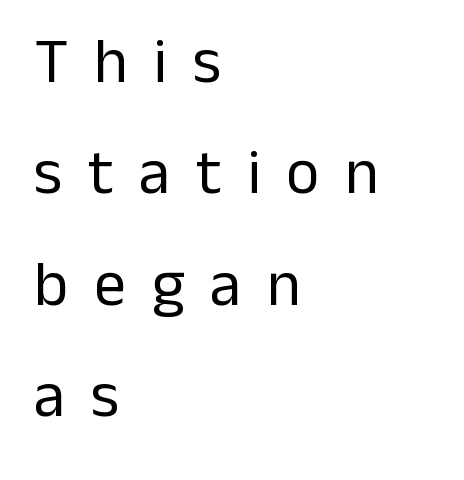
{"serif": "no", "italic": "no", "bold": "no", "weight": "regular", "width": "normal", "stroke_contrast": "low", "x_height": "medium", "monospaced": "no", "underline": "no", "align": "left", "line_spacing_ratio": 1.74, "letter_spacing": "wide", "letter_spacing_em": 0.4, "glyph_px": 64}
